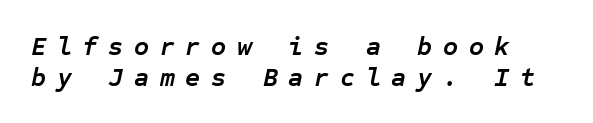
{"italic": "yes", "lean": "right", "slant_degrees": 12, "bold": "yes", "underline": "no", "line_spacing_ratio": 1.18, "letter_spacing": "wide", "letter_spacing_em": 0.41, "glyph_px": 26}
